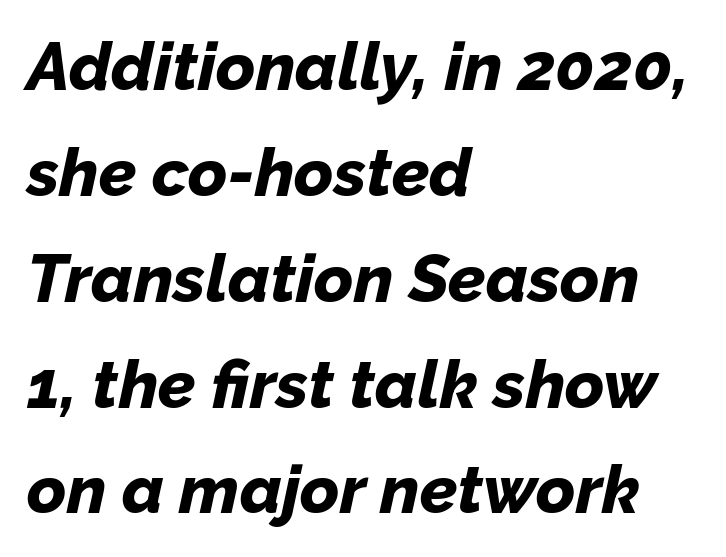
Q: Is the text bold? A: Yes.
Q: Is the text italic (slanted)? A: Yes, it leans right by about 12 degrees.
Q: Is the text underlined? A: No.
Q: How is the paragraph aligned? A: Left-aligned.
Q: Is the spacing between letters normal or unusually wide? A: Normal.
Q: Is the spacing between lines tight, normal or loose? A: Normal.
Q: Width (condensed, normal, or wide)? A: Normal.
Q: Stroke contrast? A: Low.
Q: x-height? A: Medium.
Q: Monospaced? A: No.
